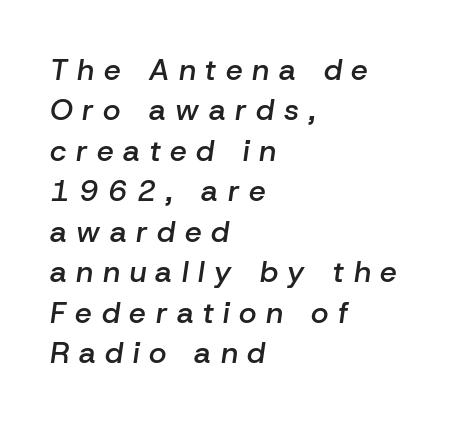
Q: Is the text bold? A: Semi-bold.
Q: Is the text italic (slanted)? A: Yes, it leans right by about 8 degrees.
Q: Is the text underlined? A: No.
Q: How is the paragraph aligned? A: Left-aligned.
Q: Is the spacing between letters normal or unusually wide? A: Unusually wide.
Q: Is the spacing between lines tight, normal or loose? A: Normal.
Q: Width (condensed, normal, or wide)? A: Normal.
Q: Stroke contrast? A: Low.
Q: x-height? A: Medium.
Q: Monospaced? A: No.
